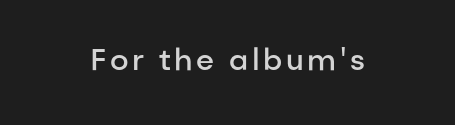
These lines are rendered in a variable-pitch font. Compared with an ordinary text face, these strokes are moderately heavier — a semibold. The type family on display is of the sans-serif kind. Anything drawn beneath the words? Only blank space. These lines were composed using upright roman letters.
